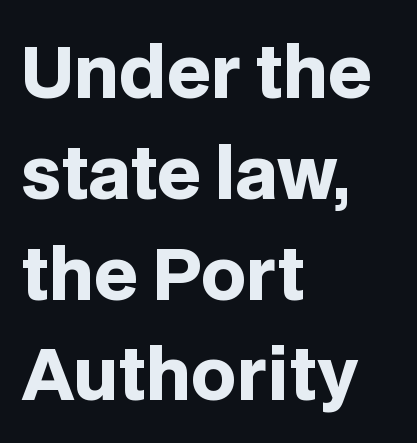
Q: Is the text bold? A: Yes.
Q: Is the text italic (slanted)? A: No, it is upright.
Q: Is the typeface a serif or a sans-serif typeface? A: Sans-serif.
Q: Is the text underlined? A: No.
Q: How is the paragraph aligned? A: Left-aligned.
Q: Is the spacing between letters normal or unusually wide? A: Normal.
Q: Is the spacing between lines tight, normal or loose? A: Normal.
Q: Width (condensed, normal, or wide)? A: Normal.
Q: Stroke contrast? A: Low.
Q: x-height? A: Large.
Q: Monospaced? A: No.
